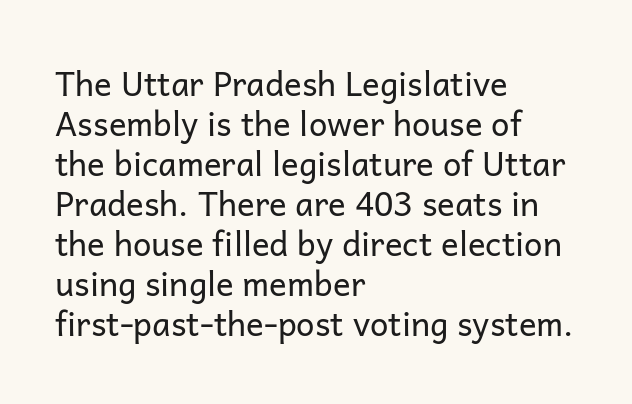
Q: Is the text bold? A: No.
Q: Is the text italic (slanted)? A: No, it is upright.
Q: Is the typeface a serif or a sans-serif typeface? A: Sans-serif.
Q: Is the text underlined? A: No.
Q: How is the paragraph aligned? A: Left-aligned.
Q: Is the spacing between letters normal or unusually wide? A: Normal.
Q: Width (condensed, normal, or wide)? A: Normal.
Q: Stroke contrast? A: Low.
Q: x-height? A: Medium.
Q: Monospaced? A: No.
